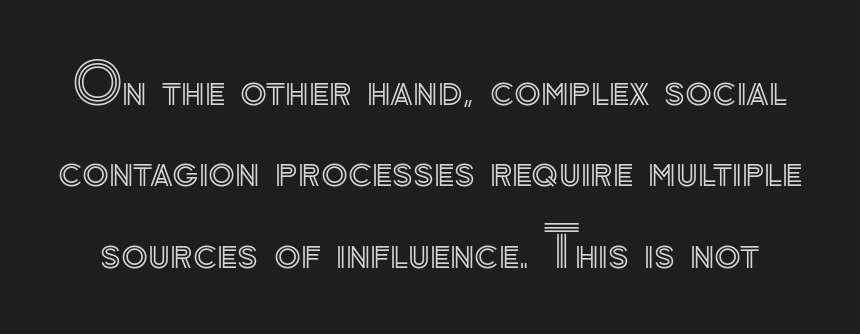
Characters remain perfectly vertical along every line. Compared with typical paragraphs, the rows here are spaced about the same. The line texture is even and compact thanks to regular tracking. These lines are rendered in a variable-pitch font.
